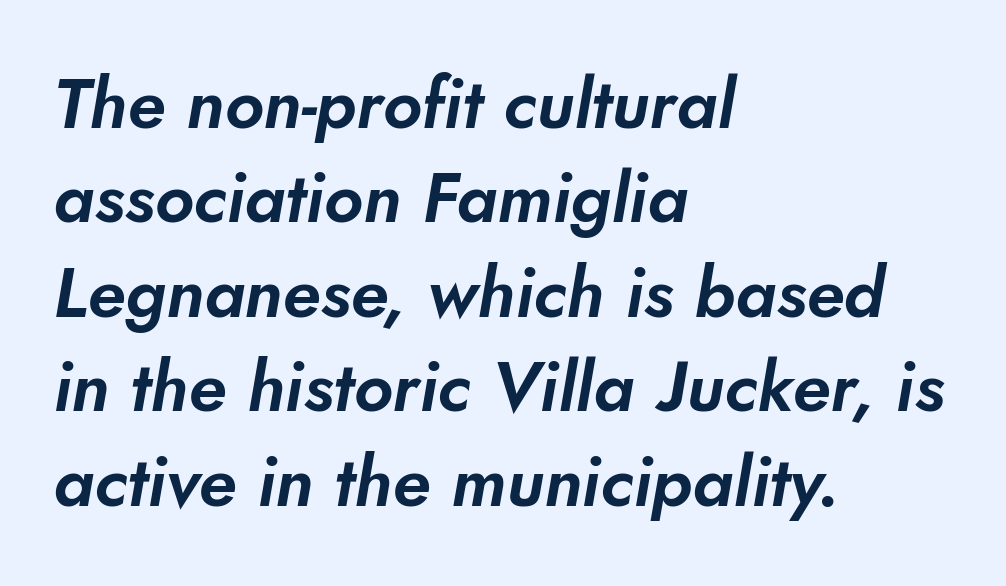
Observe the ordinary spacing: letters are neighbours, not strangers. These lines are set flush left with a ragged right edge. Character widths vary here, with narrow letters taking less room than wide ones. Serifs: no, the terminals of the letterforms are clean.
